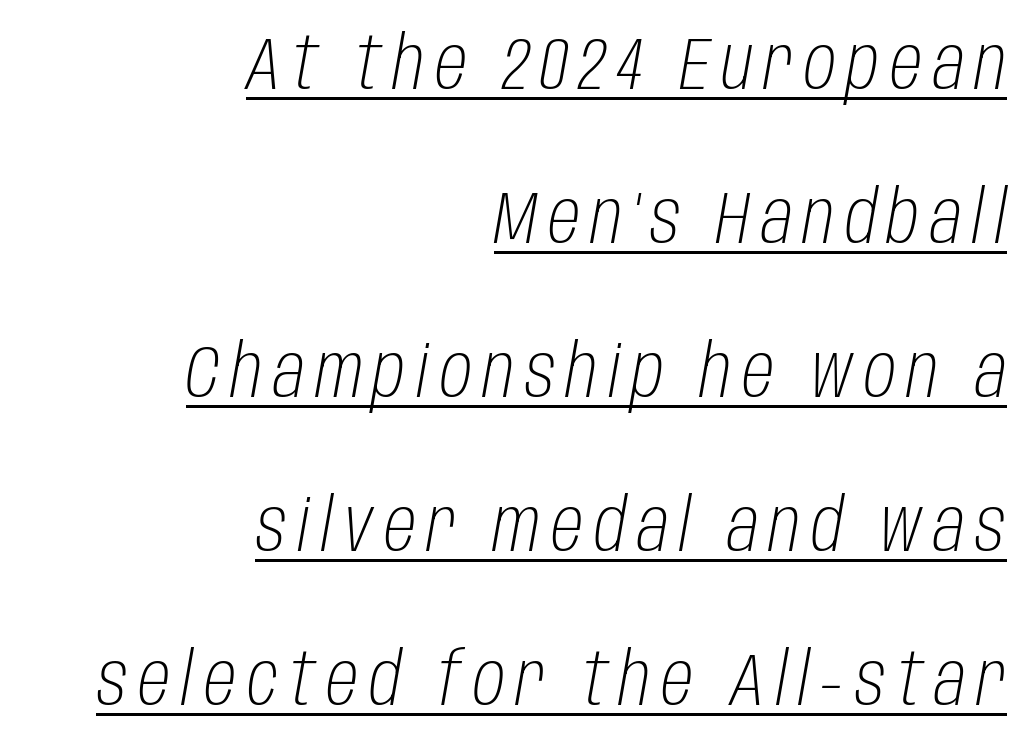
The image shows 73 px light, condensed type, italic (leaning right); set right-aligned, loose line spacing (2.11x), underlined; low stroke contrast and a large x-height.
